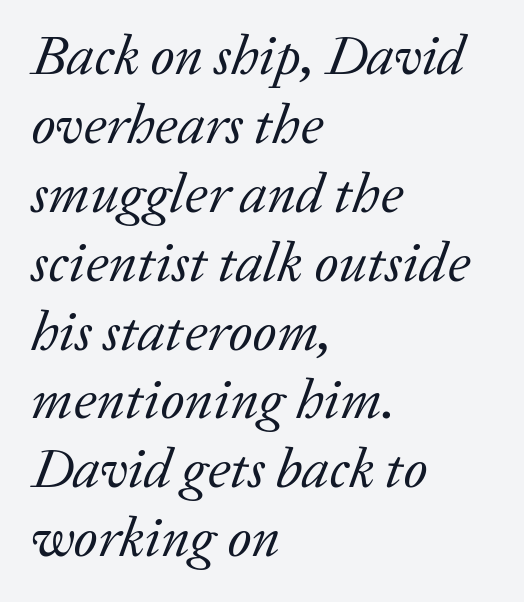
Q: Is the text bold? A: No.
Q: Is the text italic (slanted)? A: Yes, it leans right by about 20 degrees.
Q: Is the typeface a serif or a sans-serif typeface? A: Serif.
Q: Is the text underlined? A: No.
Q: How is the paragraph aligned? A: Left-aligned.
Q: Is the spacing between letters normal or unusually wide? A: Normal.
Q: Width (condensed, normal, or wide)? A: Normal.
Q: Stroke contrast? A: Low.
Q: x-height? A: Medium.
Q: Monospaced? A: No.
